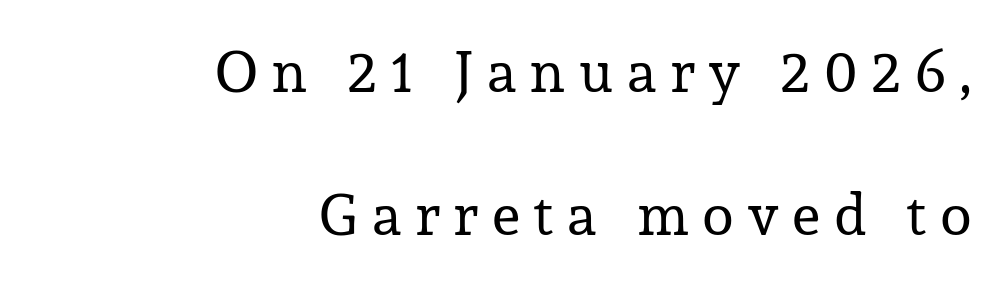
{"serif": "yes", "italic": "no", "bold": "no", "weight": "regular", "width": "normal", "stroke_contrast": "low", "x_height": "medium", "monospaced": "no", "underline": "no", "align": "right", "line_spacing": "loose", "line_spacing_ratio": 2.47, "letter_spacing": "wide", "letter_spacing_em": 0.24, "glyph_px": 58}
